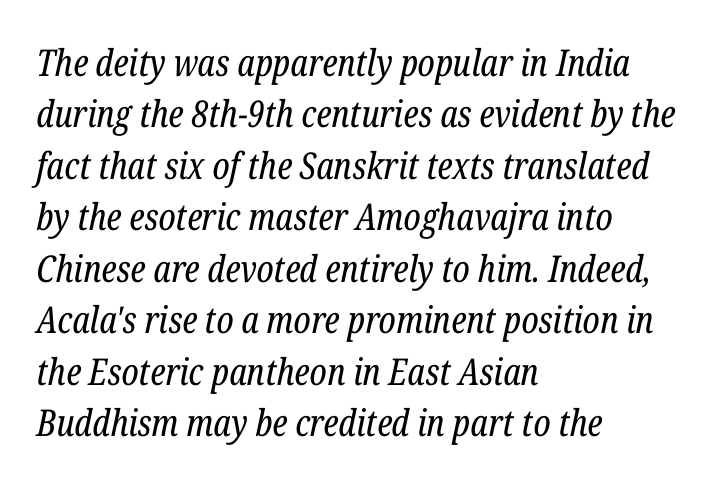
Q: Is the text bold? A: No.
Q: Is the text italic (slanted)? A: Yes, it leans right by about 12 degrees.
Q: Is the typeface a serif or a sans-serif typeface? A: Serif.
Q: Is the text underlined? A: No.
Q: How is the paragraph aligned? A: Left-aligned.
Q: Is the spacing between letters normal or unusually wide? A: Normal.
Q: Is the spacing between lines tight, normal or loose? A: Normal.
Q: Width (condensed, normal, or wide)? A: Condensed.
Q: Stroke contrast? A: Low.
Q: x-height? A: Medium.
Q: Monospaced? A: No.
